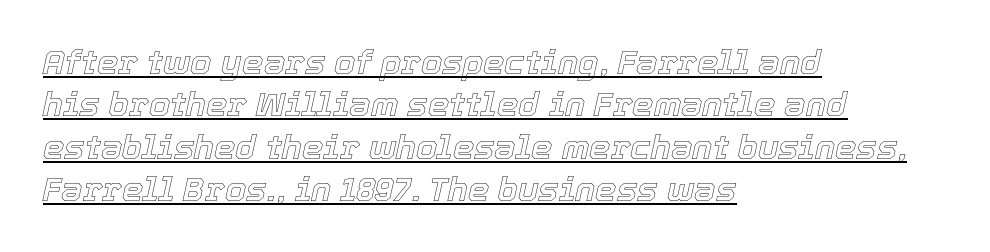
{"italic": "yes", "lean": "right", "slant_degrees": 12, "width": "normal", "x_height": "medium", "monospaced": "no", "underline": "yes", "align": "left", "line_spacing": "normal", "line_spacing_ratio": 1.25, "letter_spacing": "normal", "letter_spacing_em": 0.0, "glyph_px": 34}
